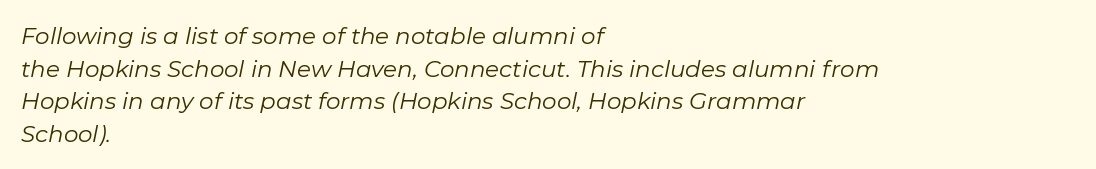
The image shows 23 px text type, italic (leaning right); set left-aligned, normal line spacing (1.42x), normal letter spacing, not underlined.
